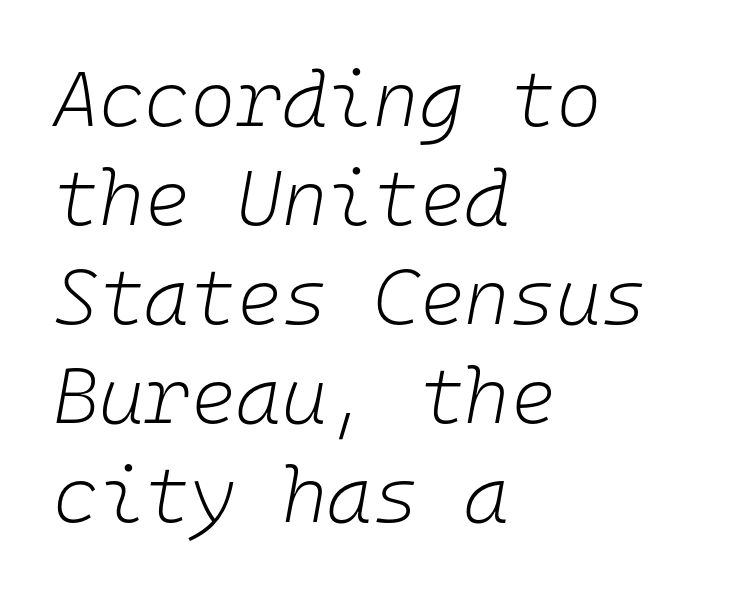
The image shows 78 px light type, italic (leaning right), monospaced; set left-aligned, normal line spacing (1.27x), normal letter spacing, not underlined; low stroke contrast and a medium x-height.
